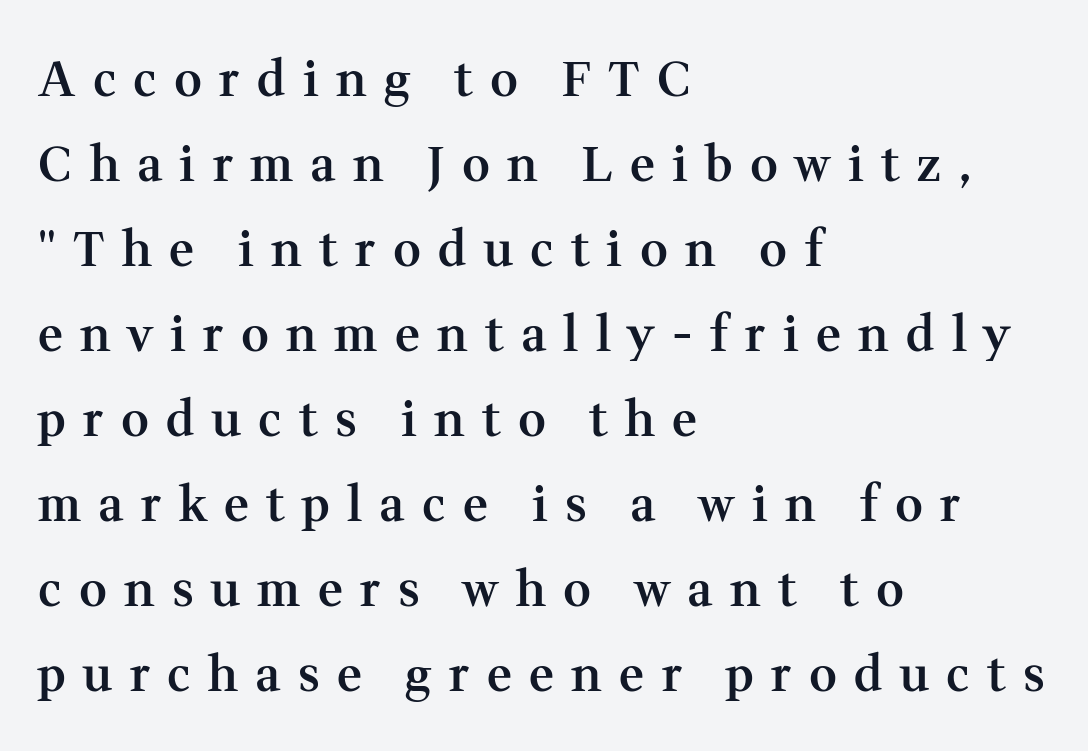
{"serif": "yes", "italic": "no", "bold": "semi", "weight": "semibold", "width": "normal", "stroke_contrast": "medium", "x_height": "medium", "monospaced": "no", "underline": "no", "align": "left", "line_spacing_ratio": 1.77, "letter_spacing": "wide", "letter_spacing_em": 0.36, "glyph_px": 48}
